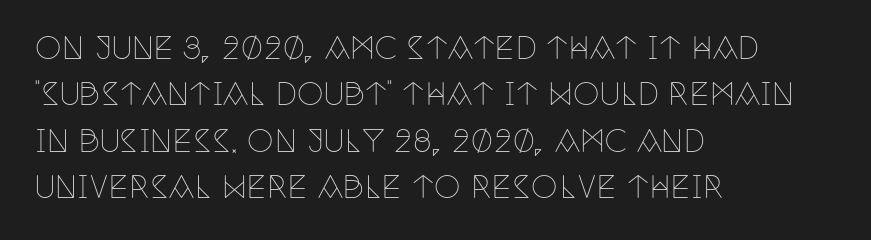
{"serif": "yes", "italic": "no", "bold": "no", "weight": "thin", "width": "condensed", "stroke_contrast": "low", "x_height": "large", "monospaced": "no", "underline": "no", "align": "left", "line_spacing": "normal", "line_spacing_ratio": 1.55, "letter_spacing": "normal", "letter_spacing_em": 0.0, "glyph_px": 30}
